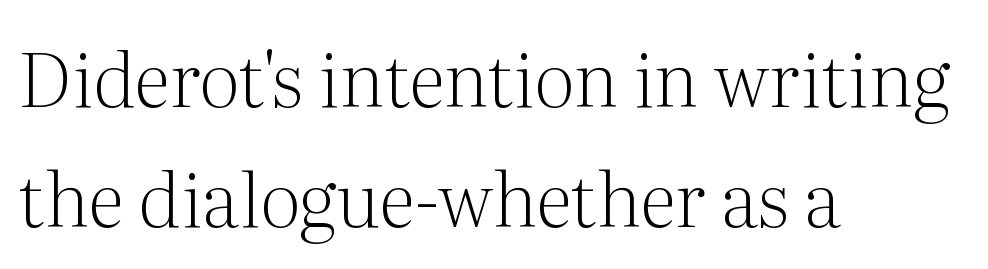
A roman cut, with each character standing at attention. The letterforms sit shoulder to shoulder at normal distance. Yep, those are serifs on the letters. Weight: not bold — regular or lighter. Note the varied advance widths — an 'i' is clearly narrower than an 'm'.
